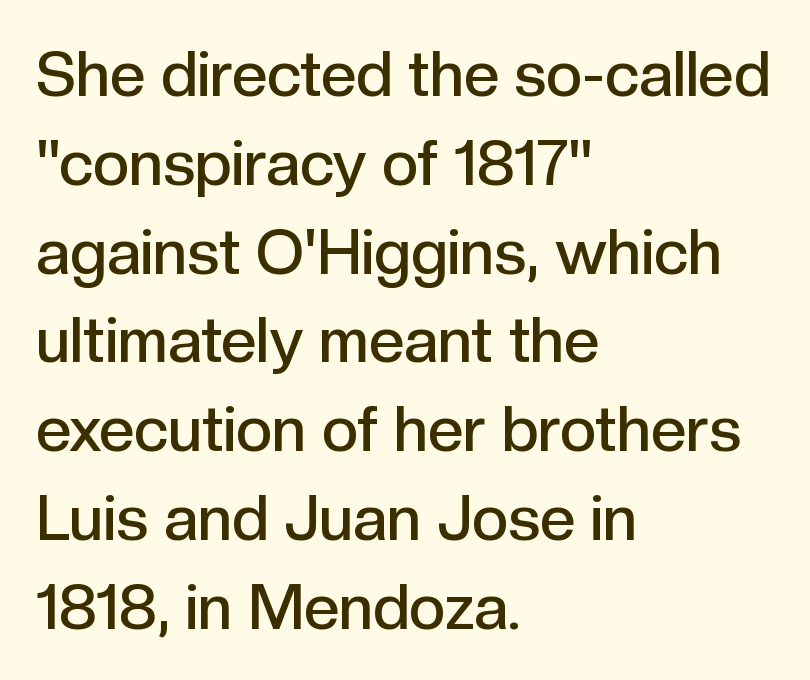
Q: Is the text bold? A: Semi-bold.
Q: Is the text italic (slanted)? A: No, it is upright.
Q: Is the typeface a serif or a sans-serif typeface? A: Sans-serif.
Q: Is the text underlined? A: No.
Q: How is the paragraph aligned? A: Left-aligned.
Q: Is the spacing between letters normal or unusually wide? A: Normal.
Q: Is the spacing between lines tight, normal or loose? A: Normal.
Q: Width (condensed, normal, or wide)? A: Normal.
Q: x-height? A: Medium.
Q: Monospaced? A: No.
